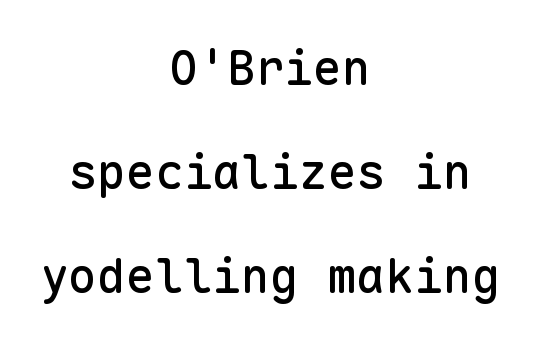
Q: Is the text italic (slanted)? A: No, it is upright.
Q: Is the typeface a serif or a sans-serif typeface? A: Sans-serif.
Q: Is the text underlined? A: No.
Q: How is the paragraph aligned? A: Centered.
Q: Is the spacing between letters normal or unusually wide? A: Normal.
Q: Is the spacing between lines tight, normal or loose? A: Loose.
Q: Width (condensed, normal, or wide)? A: Normal.
Q: Stroke contrast? A: Low.
Q: x-height? A: Medium.
Q: Monospaced? A: Yes.
